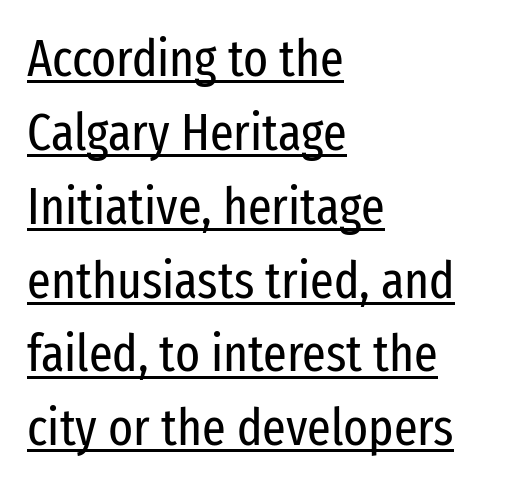
The image shows 52 px regular-weight, condensed sans-serif type, upright; set left-aligned, normal line spacing (1.42x), normal letter spacing, underlined; low stroke contrast and a medium x-height.
